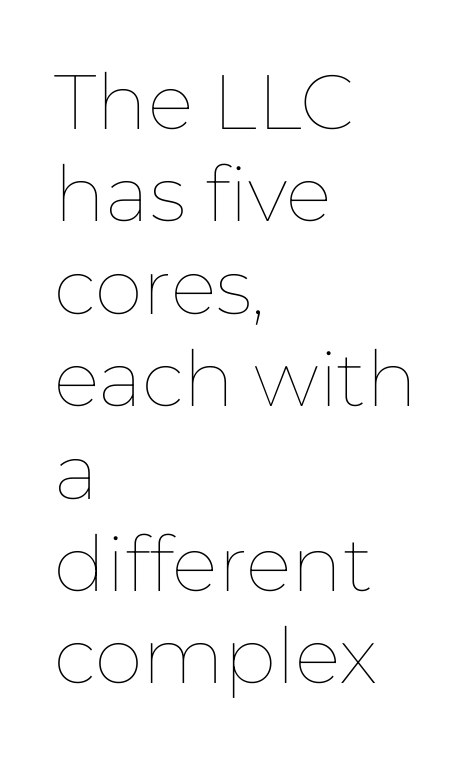
The image shows 77 px thin type, upright; set left-aligned, line spacing 1.2x, normal letter spacing, not underlined; low stroke contrast and a medium x-height.
